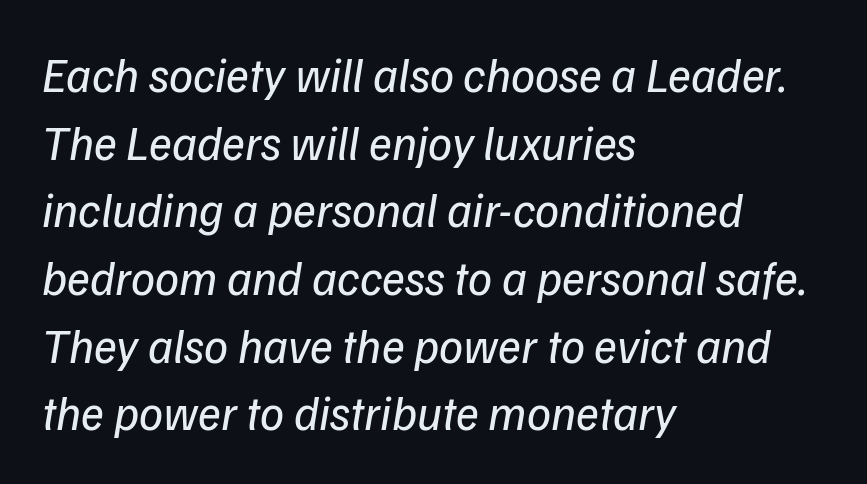
{"serif": "no", "bold": "no", "weight": "regular", "width": "normal", "stroke_contrast": "low", "x_height": "medium", "monospaced": "no", "underline": "no", "align": "left", "line_spacing": "normal", "line_spacing_ratio": 1.41, "letter_spacing": "normal", "letter_spacing_em": 0.0, "glyph_px": 48}
